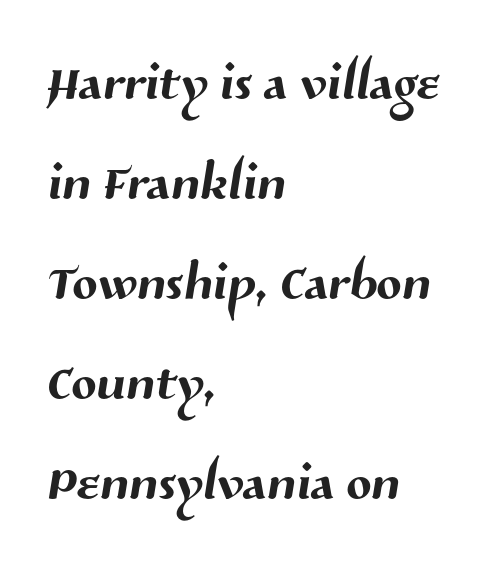
The image shows 74 px sans-serif type; set left-aligned, normal line spacing (1.35x), normal letter spacing, not underlined; medium stroke contrast and a medium x-height.
